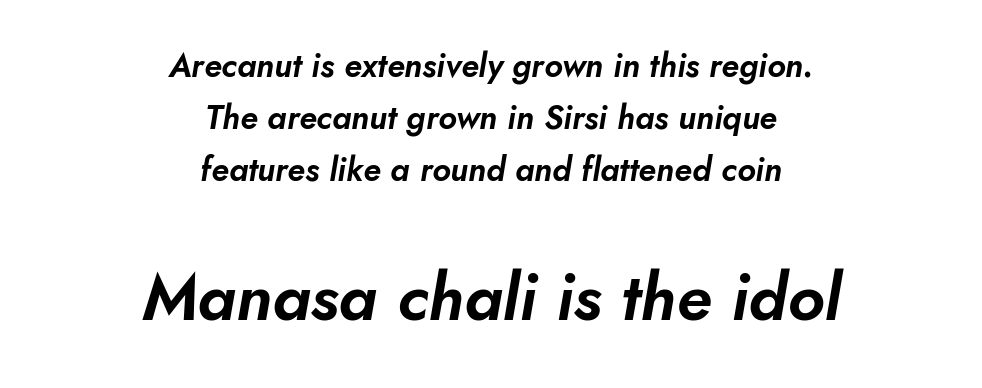
Compared with ordinary roman type, these characters are visibly tilted. Is this a fixed-width face? No — the glyphs have proportional, varying widths. The typesetter chose a symmetrical, centered arrangement here. The designer gave the closing block more size than the opening block. The space directly below the letters is spotless.
